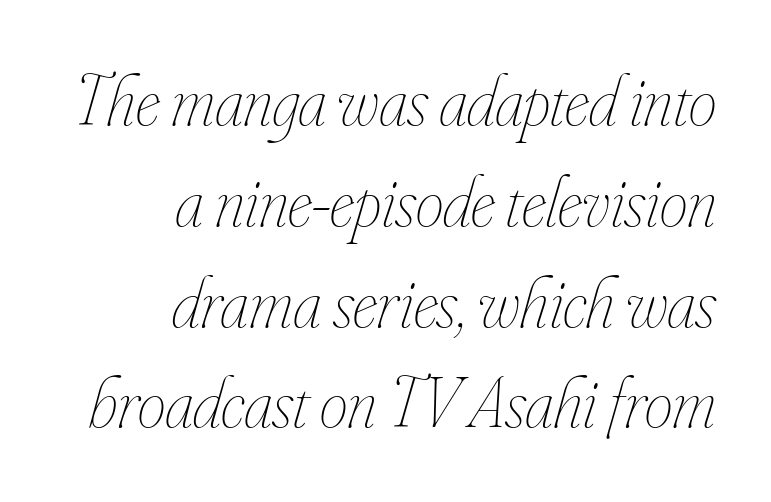
The image shows 71 px thin, condensed type, italic (leaning right); set right-aligned, normal line spacing (1.42x), normal letter spacing, not underlined; low stroke contrast and a small x-height.
